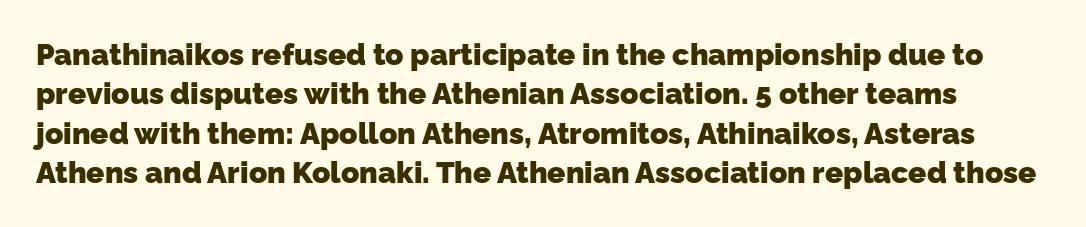
The image shows 30 px heavy sans-serif type; set normal line spacing (1.31x), normal letter spacing, not underlined; low stroke contrast and a medium x-height.
